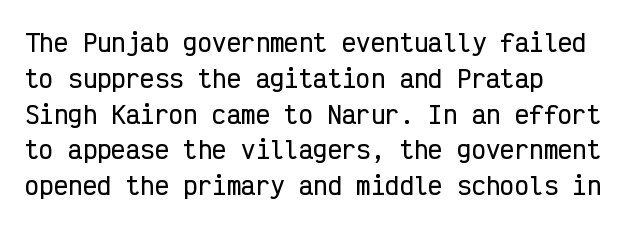
Q: Is the text italic (slanted)? A: No, it is upright.
Q: Is the text underlined? A: No.
Q: How is the paragraph aligned? A: Left-aligned.
Q: Is the spacing between letters normal or unusually wide? A: Normal.
Q: Is the spacing between lines tight, normal or loose? A: Normal.
